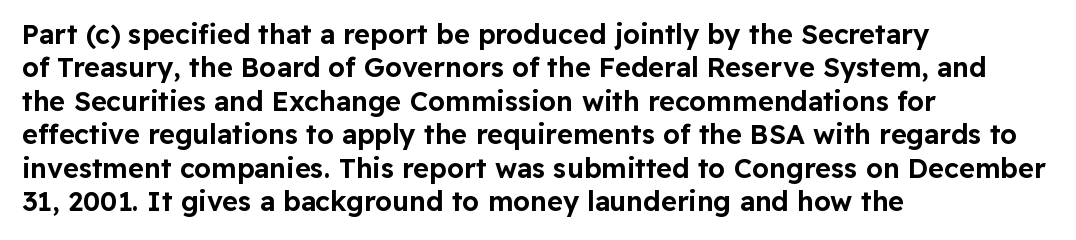
The specimen reads as upright at a glance. The words here are not underlined. Horizontal alignment here is leftward, the default for most running prose. The gaps between neighbouring characters are ordinary and unremarkable.
